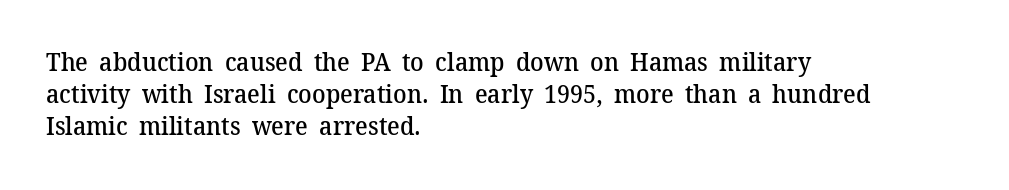
Typesetter's note: demi weight, one step under bold. What's the leading like? Ordinary, nothing unusual. Observe the ordinary spacing: letters are neighbours, not strangers. Anything drawn beneath the words? Only blank space.
